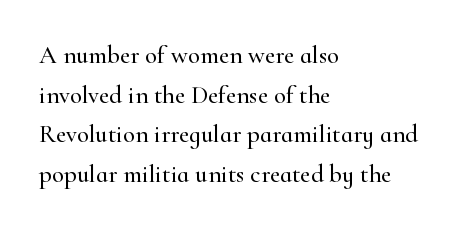
{"italic": "no", "underline": "no", "align": "left", "line_spacing": "normal", "line_spacing_ratio": 1.59, "letter_spacing": "normal", "letter_spacing_em": 0.0, "glyph_px": 25}
